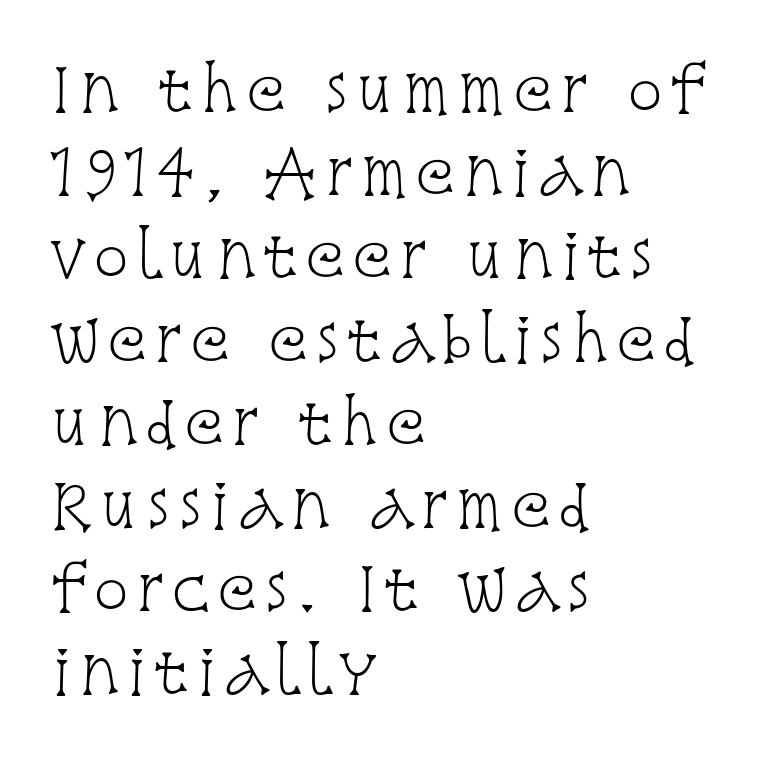
Whoever set this chose a conventional vertical rhythm. Note the varied advance widths — an 'i' is clearly narrower than an 'm'. This sample uses an upright cut, with every glyph sitting square on the baseline. The setting favours the left margin, as ordinary paragraphs usually do. These lines are composed in type with serifs. Descenders are the only things crossing below the line.
